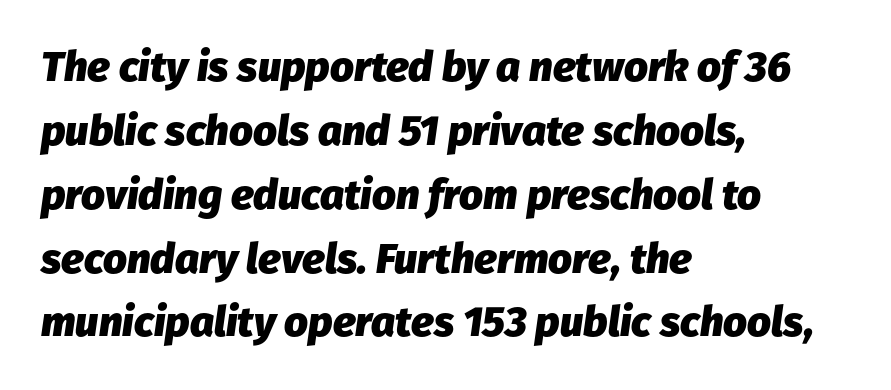
The image shows 42 px heavy type, italic (leaning right); set left-aligned, normal line spacing (1.52x), normal letter spacing, not underlined; low stroke contrast and a medium x-height.
